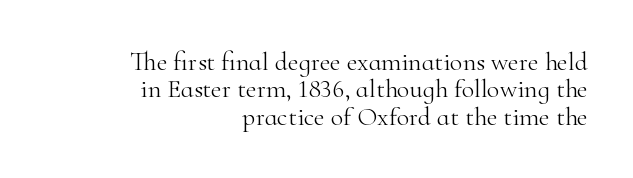
{"italic": "no", "bold": "no", "underline": "no", "align": "right", "line_spacing": "tight", "line_spacing_ratio": 1.05, "letter_spacing": "normal", "letter_spacing_em": 0.0, "glyph_px": 26}
